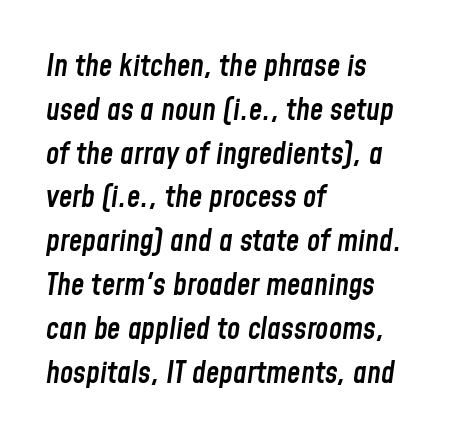
Q: Is the text bold? A: Semi-bold.
Q: Is the text italic (slanted)? A: Yes, it leans right by about 8 degrees.
Q: Is the text underlined? A: No.
Q: How is the paragraph aligned? A: Left-aligned.
Q: Is the spacing between letters normal or unusually wide? A: Normal.
Q: Is the spacing between lines tight, normal or loose? A: Normal.
Q: Width (condensed, normal, or wide)? A: Condensed.
Q: Stroke contrast? A: Low.
Q: x-height? A: Medium.
Q: Monospaced? A: No.
